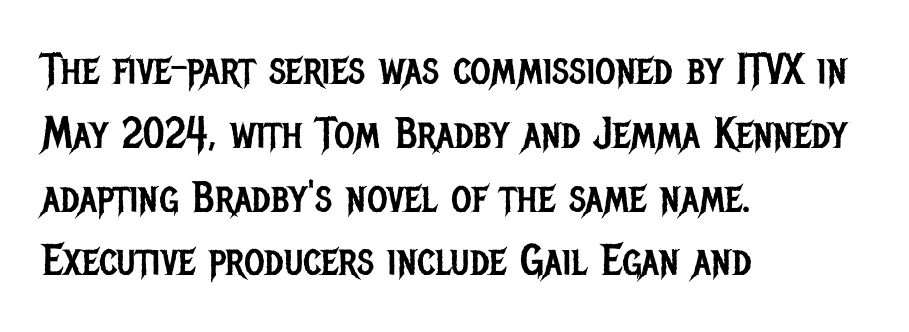
Q: Is the text bold? A: No.
Q: Is the text italic (slanted)? A: No, it is upright.
Q: Is the typeface a serif or a sans-serif typeface? A: Sans-serif.
Q: Is the text underlined? A: No.
Q: How is the paragraph aligned? A: Left-aligned.
Q: Is the spacing between letters normal or unusually wide? A: Normal.
Q: Is the spacing between lines tight, normal or loose? A: Normal.
Q: Width (condensed, normal, or wide)? A: Condensed.
Q: Stroke contrast? A: Low.
Q: x-height? A: Large.
Q: Monospaced? A: No.
